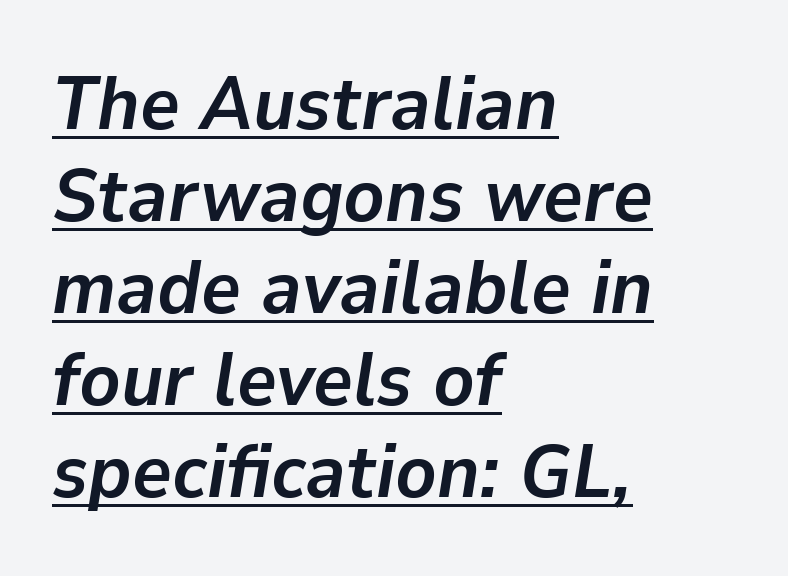
Q: Is the text bold? A: Yes.
Q: Is the text italic (slanted)? A: Yes, it leans right by about 9 degrees.
Q: Is the text underlined? A: Yes.
Q: How is the paragraph aligned? A: Left-aligned.
Q: Is the spacing between letters normal or unusually wide? A: Normal.
Q: Width (condensed, normal, or wide)? A: Normal.
Q: Stroke contrast? A: Low.
Q: x-height? A: Medium.
Q: Monospaced? A: No.
